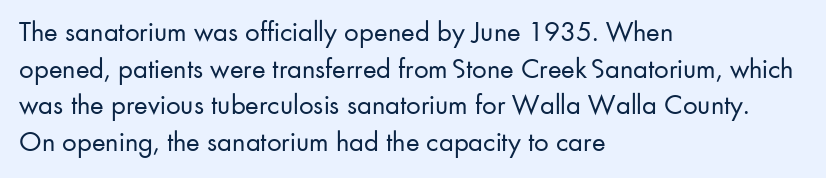
{"serif": "no", "italic": "no", "bold": "no", "weight": "regular", "width": "normal", "stroke_contrast": "low", "x_height": "small", "monospaced": "no", "underline": "no", "align": "left", "line_spacing": "normal", "line_spacing_ratio": 1.26, "letter_spacing": "normal", "letter_spacing_em": 0.0, "glyph_px": 29}
